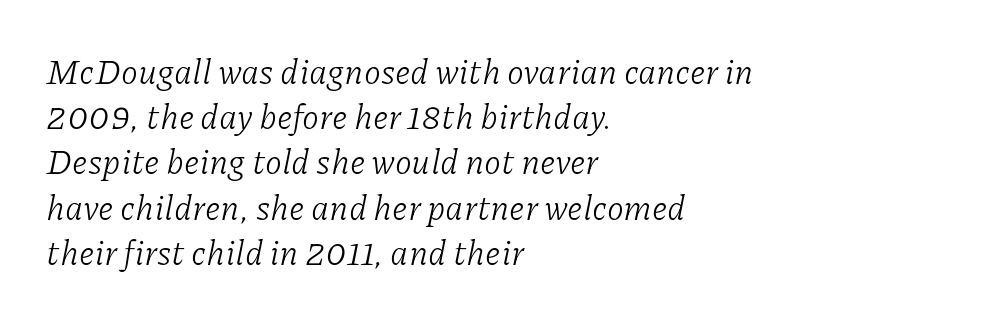
{"serif": "yes", "italic": "yes", "lean": "right", "slant_degrees": 11, "bold": "no", "weight": "light", "width": "normal", "stroke_contrast": "low", "x_height": "medium", "monospaced": "no", "underline": "no", "align": "left", "line_spacing": "normal", "line_spacing_ratio": 1.33, "letter_spacing": "normal", "letter_spacing_em": 0.0, "glyph_px": 34}
